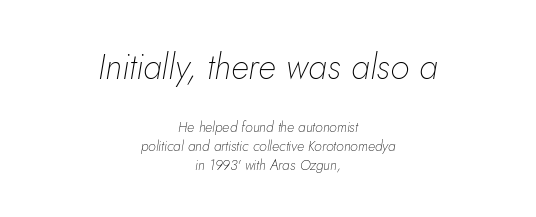
{"italic": "yes", "lean": "right", "slant_degrees": 5, "bold": "no", "weight": "thin", "width": "normal", "stroke_contrast": "low", "x_height": "small", "monospaced": "no", "underline": "no", "align": "center", "line_spacing": "normal", "line_spacing_ratio": 1.36, "letter_spacing": "normal", "letter_spacing_em": 0.0, "larger_block": "first", "size_ratio": 2.5, "glyph_px": 35}
